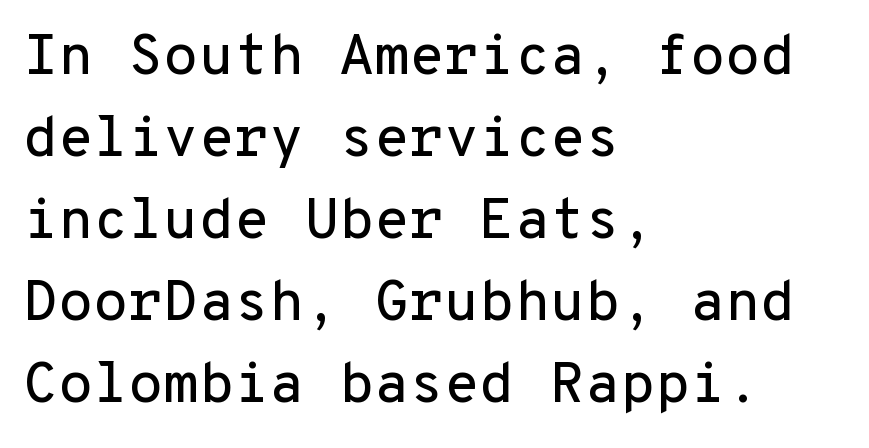
Q: Is the text italic (slanted)? A: No, it is upright.
Q: Is the typeface a serif or a sans-serif typeface? A: Sans-serif.
Q: Is the text underlined? A: No.
Q: How is the paragraph aligned? A: Left-aligned.
Q: Is the spacing between letters normal or unusually wide? A: Normal.
Q: Is the spacing between lines tight, normal or loose? A: Normal.
Q: Width (condensed, normal, or wide)? A: Normal.
Q: Stroke contrast? A: Low.
Q: x-height? A: Medium.
Q: Monospaced? A: Yes.
